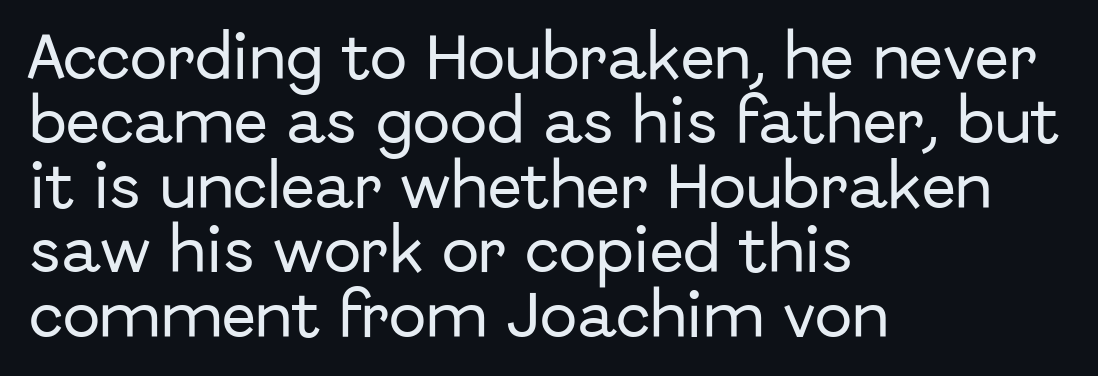
{"serif": "no", "italic": "no", "width": "normal", "stroke_contrast": "low", "x_height": "medium", "monospaced": "no", "underline": "no", "align": "left", "line_spacing": "normal", "line_spacing_ratio": 1.29, "letter_spacing": "normal", "letter_spacing_em": 0.0, "glyph_px": 50}
